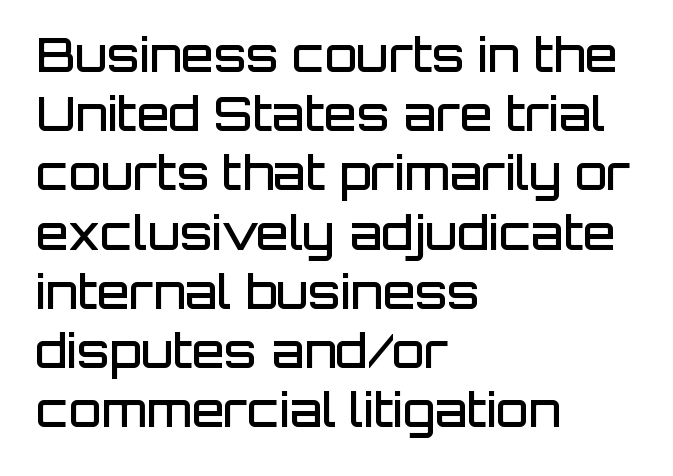
Line spacing here is normal. The rag falls on the right side of this text block. The letters stand straight up with perfectly vertical stems. Students, note that the glyphs here touch the page at normal intervals.
